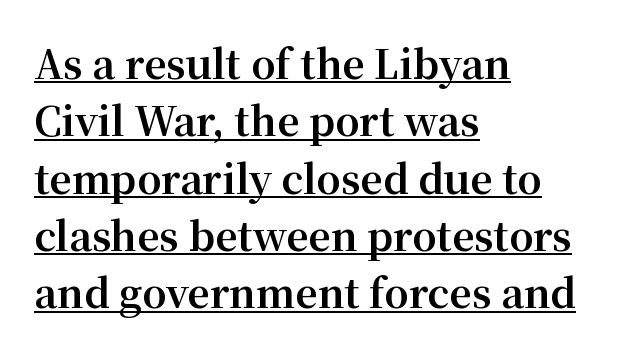
Q: Is the text bold? A: Yes.
Q: Is the text italic (slanted)? A: No, it is upright.
Q: Is the typeface a serif or a sans-serif typeface? A: Serif.
Q: Is the text underlined? A: Yes.
Q: How is the paragraph aligned? A: Left-aligned.
Q: Is the spacing between letters normal or unusually wide? A: Normal.
Q: Is the spacing between lines tight, normal or loose? A: Normal.
Q: Width (condensed, normal, or wide)? A: Normal.
Q: Stroke contrast? A: Medium.
Q: x-height? A: Medium.
Q: Monospaced? A: No.
